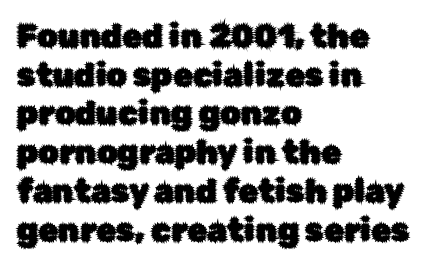
The image shows 32 px sans-serif type, upright; set left-aligned, line spacing 1.21x, normal letter spacing, not underlined; low stroke contrast and a medium x-height.
